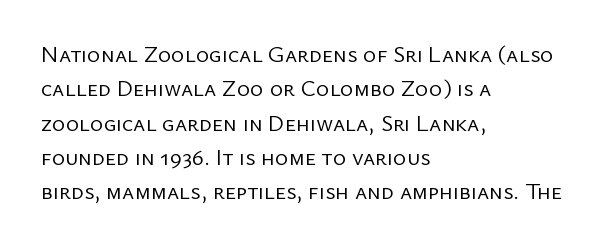
{"italic": "no", "bold": "no", "underline": "no", "align": "left", "line_spacing": "normal", "line_spacing_ratio": 1.49, "letter_spacing": "normal", "letter_spacing_em": 0.0, "glyph_px": 23}
